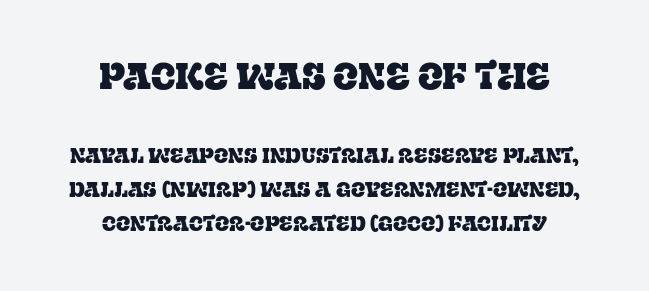
{"serif": "yes", "italic": "no", "width": "normal", "stroke_contrast": "low", "x_height": "large", "monospaced": "no", "underline": "no", "align": "center", "line_spacing": "normal", "line_spacing_ratio": 1.62, "letter_spacing": "normal", "letter_spacing_em": 0.0, "larger_block": "first", "size_ratio": 1.76, "glyph_px": 37}
